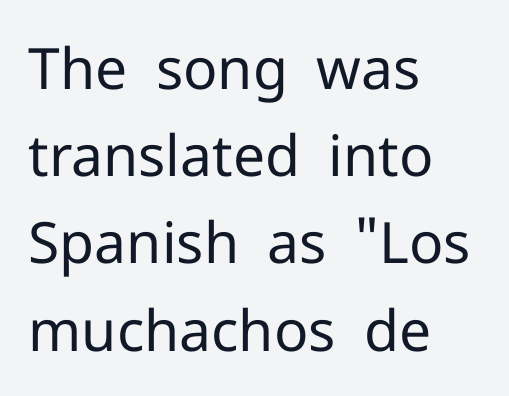
The image shows 57 px regular-weight sans-serif type, upright; set left-aligned, normal line spacing (1.53x), normal letter spacing, not underlined; low stroke contrast and a medium x-height.
